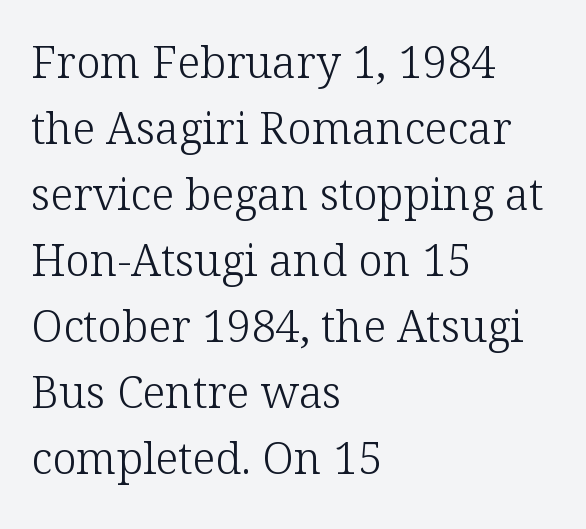
The face used here is rendered with its standard letterfit. A typesetter would mark this as roman, not italic. The string is rendered with underlining switched off. Visually the block forms a straight wall on the left and a jagged coastline on the right. You can tell from the footed stems that serif type was used. How would I describe the line gaps? Plain and ordinary.
